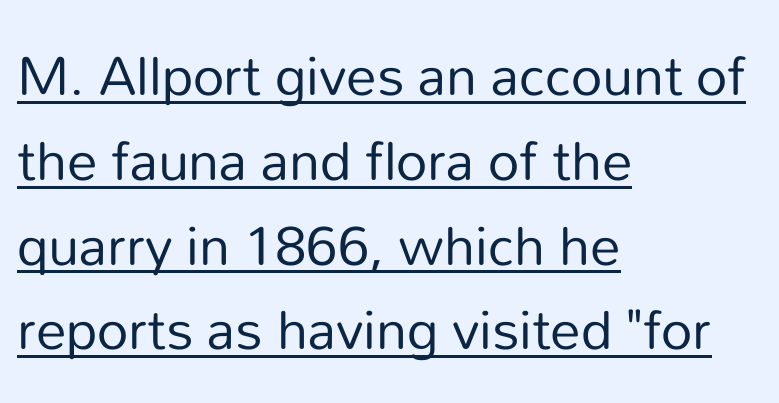
The image shows 61 px regular-weight sans-serif type, upright; set left-aligned, normal line spacing (1.39x), normal letter spacing, underlined; low stroke contrast and a medium x-height.
